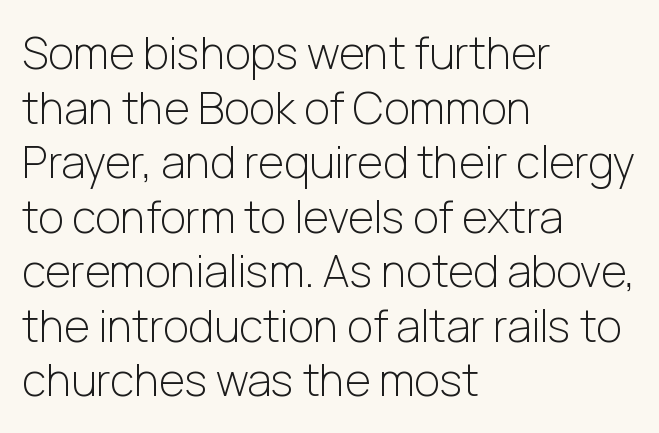
Q: Is the text bold? A: No.
Q: Is the text italic (slanted)? A: No, it is upright.
Q: Is the typeface a serif or a sans-serif typeface? A: Sans-serif.
Q: Is the text underlined? A: No.
Q: How is the paragraph aligned? A: Left-aligned.
Q: Is the spacing between letters normal or unusually wide? A: Normal.
Q: Width (condensed, normal, or wide)? A: Normal.
Q: Stroke contrast? A: Low.
Q: x-height? A: Medium.
Q: Monospaced? A: No.
